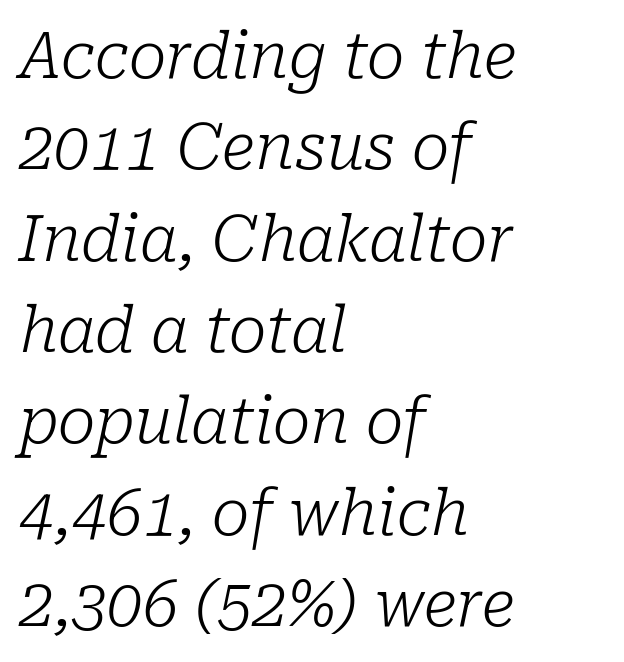
The image shows 63 px light serif type, italic (leaning right); set left-aligned, normal line spacing (1.45x), normal letter spacing, not underlined; low stroke contrast and a medium x-height.
